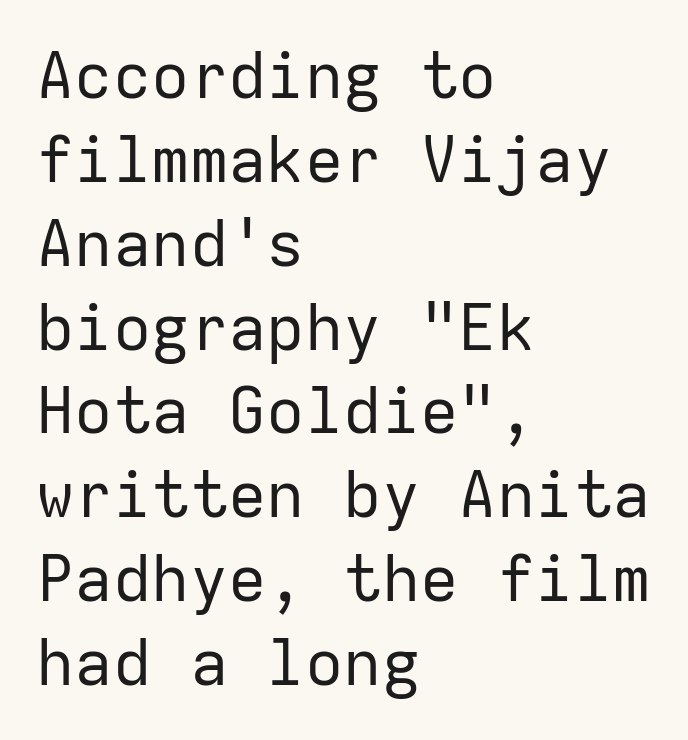
The image shows 64 px regular-weight sans-serif type, upright, monospaced; set left-aligned, normal line spacing (1.31x), normal letter spacing, not underlined; low stroke contrast and a medium x-height.
